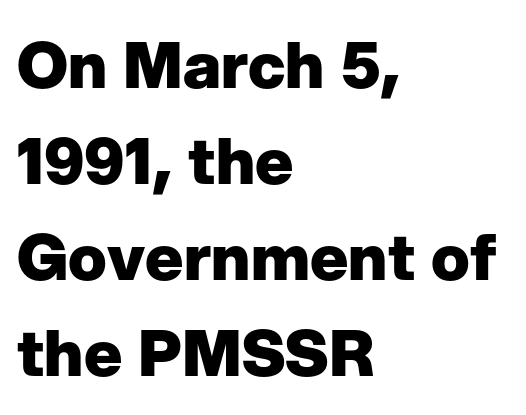
{"serif": "no", "italic": "no", "bold": "yes", "weight": "heavy", "width": "normal", "stroke_contrast": "low", "x_height": "medium", "monospaced": "no", "underline": "no", "align": "left", "line_spacing": "normal", "line_spacing_ratio": 1.5, "letter_spacing": "normal", "letter_spacing_em": 0.0, "glyph_px": 64}
